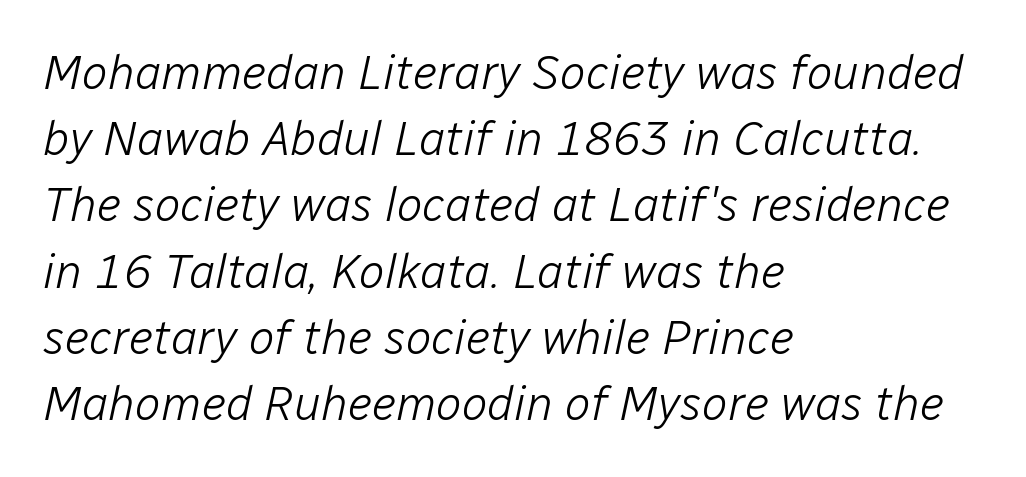
Q: Is the text bold? A: No.
Q: Is the text italic (slanted)? A: Yes, it leans right by about 12 degrees.
Q: Is the text underlined? A: No.
Q: How is the paragraph aligned? A: Left-aligned.
Q: Is the spacing between letters normal or unusually wide? A: Normal.
Q: Is the spacing between lines tight, normal or loose? A: Normal.
Q: Width (condensed, normal, or wide)? A: Normal.
Q: Stroke contrast? A: Low.
Q: x-height? A: Medium.
Q: Monospaced? A: No.
